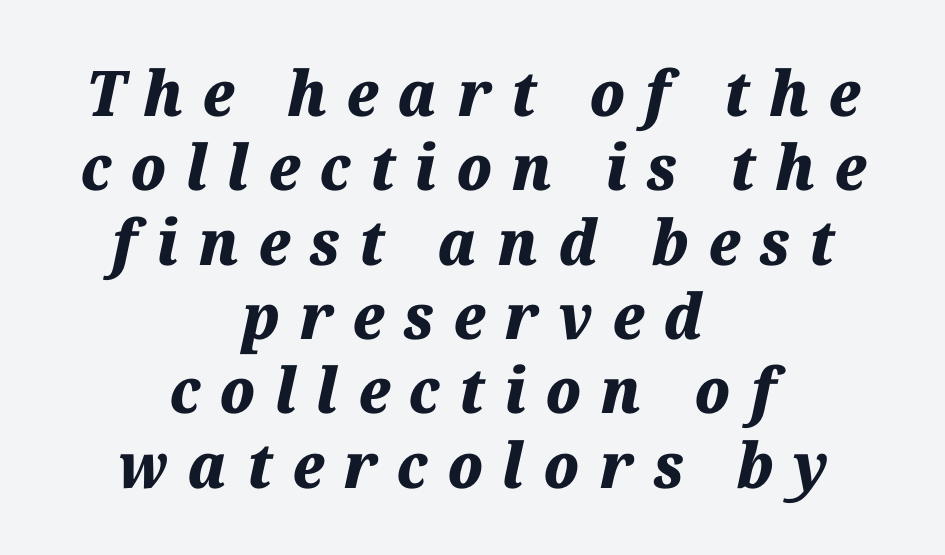
{"italic": "yes", "lean": "right", "slant_degrees": 12, "bold": "yes", "weight": "heavy", "width": "normal", "stroke_contrast": "medium", "x_height": "medium", "monospaced": "no", "underline": "no", "align": "center", "line_spacing_ratio": 1.18, "letter_spacing": "wide", "letter_spacing_em": 0.31, "glyph_px": 63}
